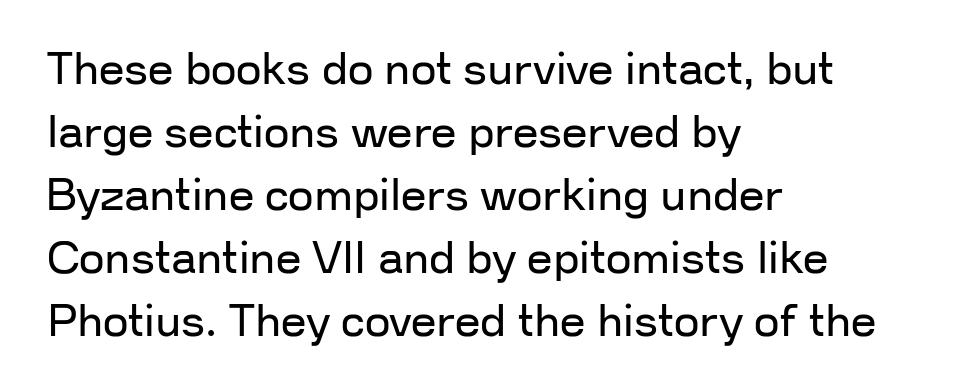
Q: Is the text bold? A: No.
Q: Is the text italic (slanted)? A: No, it is upright.
Q: Is the typeface a serif or a sans-serif typeface? A: Sans-serif.
Q: Is the text underlined? A: No.
Q: How is the paragraph aligned? A: Left-aligned.
Q: Is the spacing between letters normal or unusually wide? A: Normal.
Q: Is the spacing between lines tight, normal or loose? A: Normal.
Q: Width (condensed, normal, or wide)? A: Normal.
Q: Stroke contrast? A: Low.
Q: x-height? A: Medium.
Q: Monospaced? A: No.
